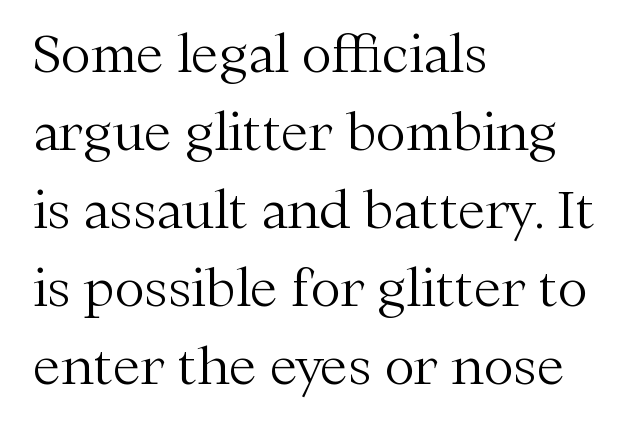
Q: Is the text bold? A: No.
Q: Is the text italic (slanted)? A: No, it is upright.
Q: Is the typeface a serif or a sans-serif typeface? A: Serif.
Q: Is the text underlined? A: No.
Q: How is the paragraph aligned? A: Left-aligned.
Q: Is the spacing between letters normal or unusually wide? A: Normal.
Q: Is the spacing between lines tight, normal or loose? A: Normal.
Q: Width (condensed, normal, or wide)? A: Normal.
Q: Stroke contrast? A: Medium.
Q: x-height? A: Medium.
Q: Monospaced? A: No.
